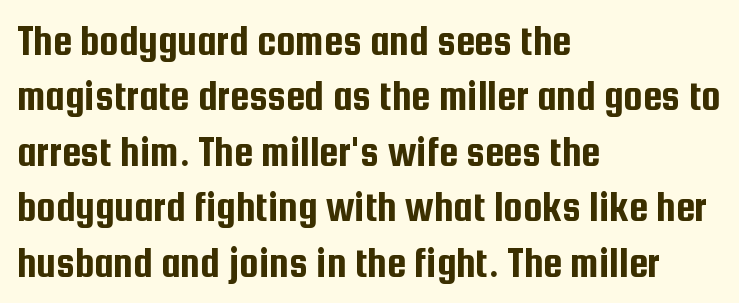
Q: Is the text italic (slanted)? A: No, it is upright.
Q: Is the typeface a serif or a sans-serif typeface? A: Sans-serif.
Q: Is the text underlined? A: No.
Q: How is the paragraph aligned? A: Left-aligned.
Q: Is the spacing between letters normal or unusually wide? A: Normal.
Q: Is the spacing between lines tight, normal or loose? A: Normal.
Q: Width (condensed, normal, or wide)? A: Condensed.
Q: Stroke contrast? A: Low.
Q: x-height? A: Medium.
Q: Monospaced? A: No.
